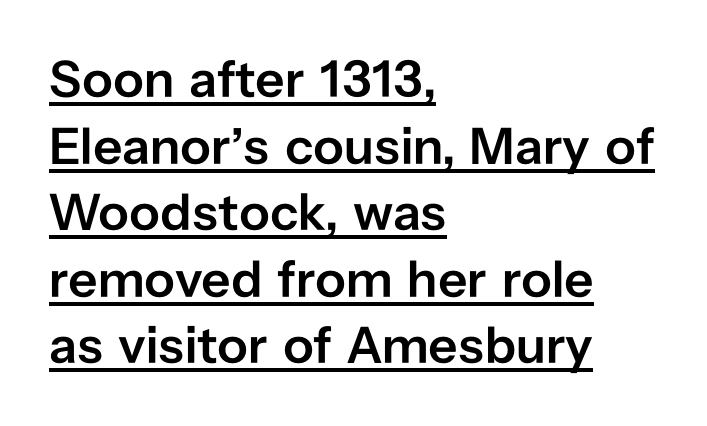
{"serif": "no", "italic": "no", "bold": "semi", "weight": "semibold", "width": "normal", "stroke_contrast": "low", "x_height": "medium", "monospaced": "no", "underline": "yes", "align": "left", "line_spacing": "normal", "line_spacing_ratio": 1.28, "letter_spacing": "normal", "letter_spacing_em": 0.0, "glyph_px": 52}
